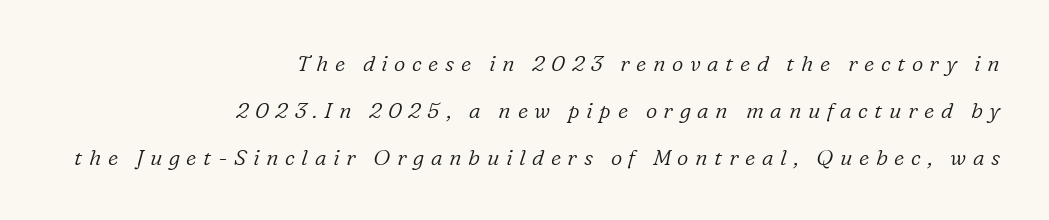
Q: Is the text bold? A: No.
Q: Is the text italic (slanted)? A: Yes, it leans right by about 16 degrees.
Q: Is the text underlined? A: No.
Q: How is the paragraph aligned? A: Right-aligned.
Q: Is the spacing between letters normal or unusually wide? A: Unusually wide.
Q: Is the spacing between lines tight, normal or loose? A: Loose.
